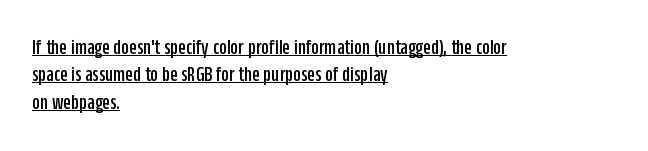
{"italic": "no", "underline": "yes", "align": "left", "line_spacing_ratio": 1.24, "letter_spacing": "normal", "letter_spacing_em": 0.0, "glyph_px": 22}
